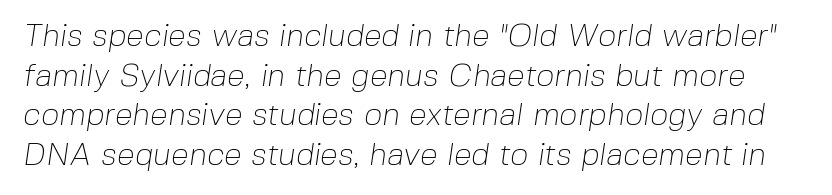
Q: Is the text bold? A: No.
Q: Is the typeface a serif or a sans-serif typeface? A: Sans-serif.
Q: Is the text underlined? A: No.
Q: Is the spacing between letters normal or unusually wide? A: Normal.
Q: Width (condensed, normal, or wide)? A: Normal.
Q: Stroke contrast? A: Low.
Q: x-height? A: Medium.
Q: Monospaced? A: No.
